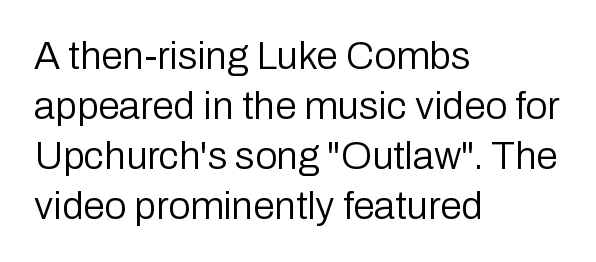
{"serif": "no", "italic": "no", "bold": "no", "weight": "regular", "width": "normal", "stroke_contrast": "low", "x_height": "medium", "monospaced": "no", "underline": "no", "align": "left", "line_spacing": "normal", "line_spacing_ratio": 1.28, "letter_spacing": "normal", "letter_spacing_em": 0.0, "glyph_px": 39}
